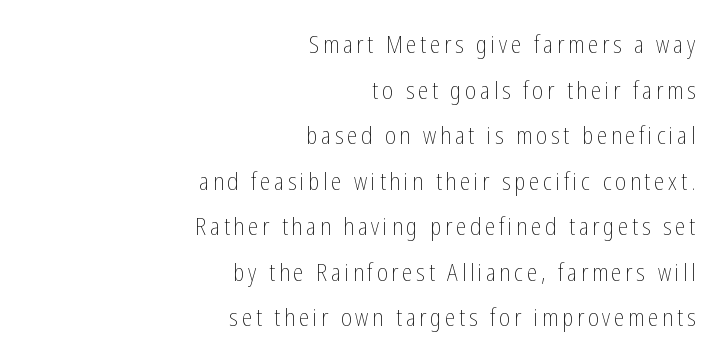
One glance says open: line gaps are wider than usual. Check under the words: just untouched page. A roman cut, with each character standing at attention. The strokes carry an ordinary text weight at most.
